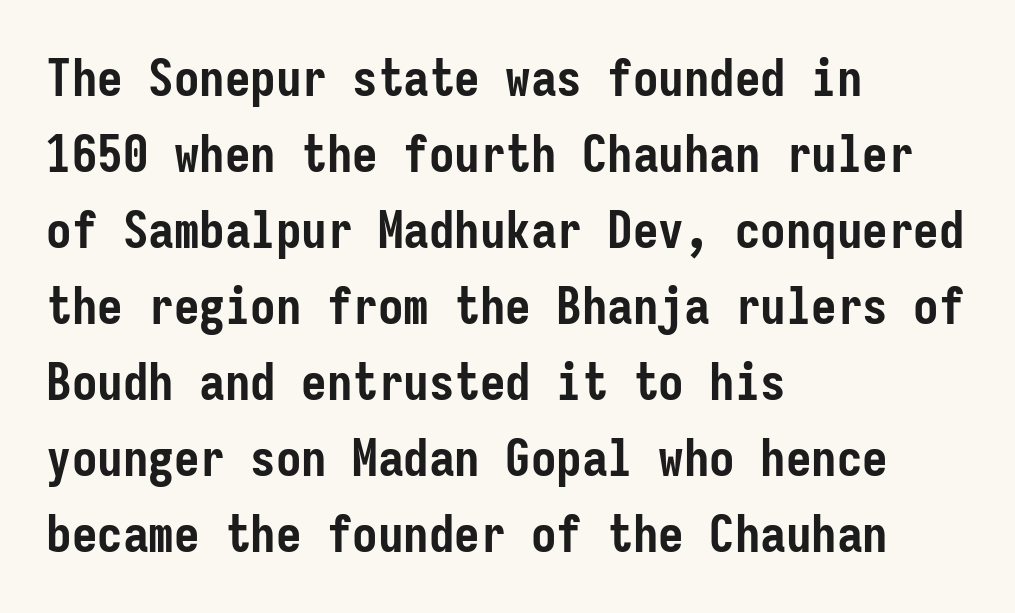
Q: Is the text bold? A: Yes.
Q: Is the text italic (slanted)? A: No, it is upright.
Q: Is the typeface a serif or a sans-serif typeface? A: Sans-serif.
Q: Is the text underlined? A: No.
Q: How is the paragraph aligned? A: Left-aligned.
Q: Is the spacing between letters normal or unusually wide? A: Normal.
Q: Is the spacing between lines tight, normal or loose? A: Normal.
Q: Width (condensed, normal, or wide)? A: Condensed.
Q: Stroke contrast? A: Low.
Q: x-height? A: Medium.
Q: Monospaced? A: Yes.
